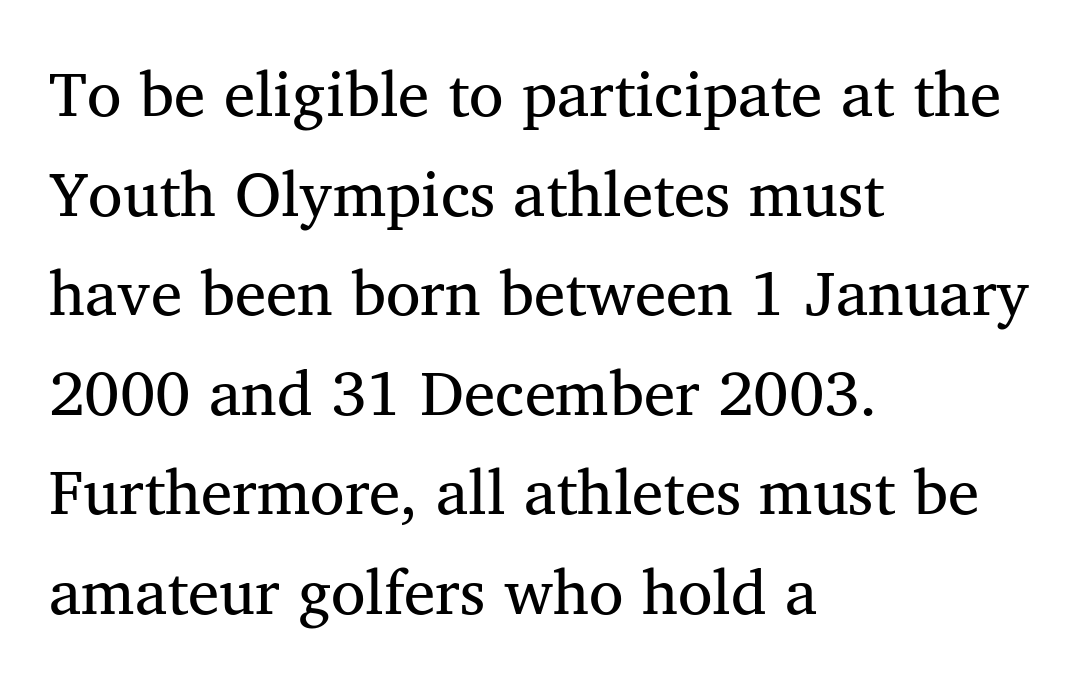
Serif or sans? Serif — the stroke terminals have little feet. Glance below the letters and you will spot only blank space. This is roman type, the default non-slanted kind. The tracking reads as untouched default to a designer's eye. The rendering uses natural spacing where letterforms have individual widths.
